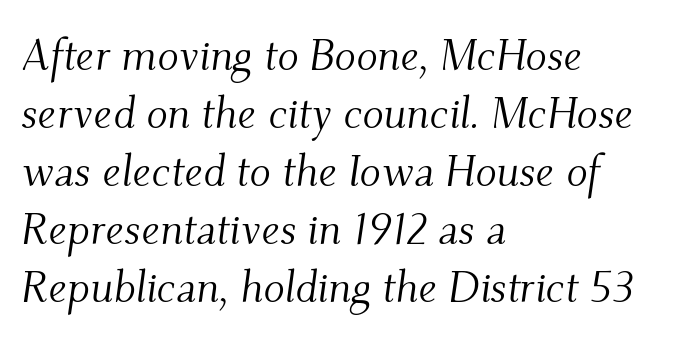
The image shows 44 px light serif type, italic (leaning right); set left-aligned, normal line spacing (1.32x), normal letter spacing, not underlined; medium stroke contrast and a small x-height.
